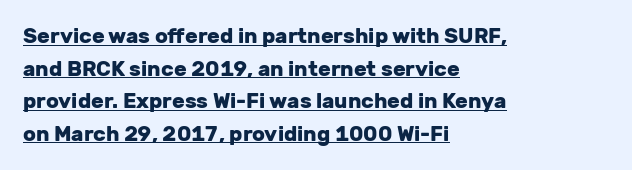
Q: Is the text bold? A: Yes.
Q: Is the text italic (slanted)? A: No, it is upright.
Q: Is the text underlined? A: Yes.
Q: How is the paragraph aligned? A: Left-aligned.
Q: Is the spacing between letters normal or unusually wide? A: Normal.
Q: Is the spacing between lines tight, normal or loose? A: Normal.
